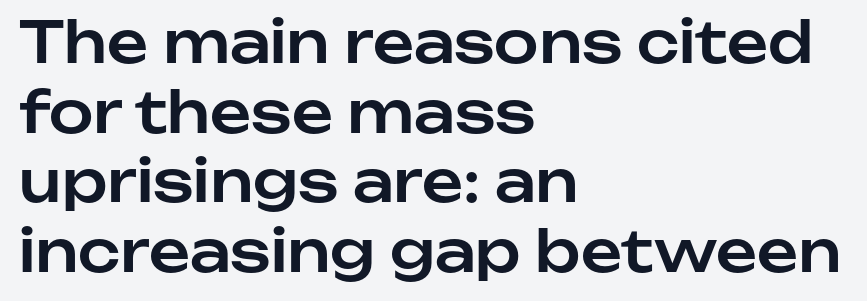
Q: Is the text italic (slanted)? A: No, it is upright.
Q: Is the typeface a serif or a sans-serif typeface? A: Sans-serif.
Q: Is the text underlined? A: No.
Q: How is the paragraph aligned? A: Left-aligned.
Q: Is the spacing between letters normal or unusually wide? A: Normal.
Q: Width (condensed, normal, or wide)? A: Normal.
Q: Stroke contrast? A: Low.
Q: x-height? A: Medium.
Q: Monospaced? A: No.
